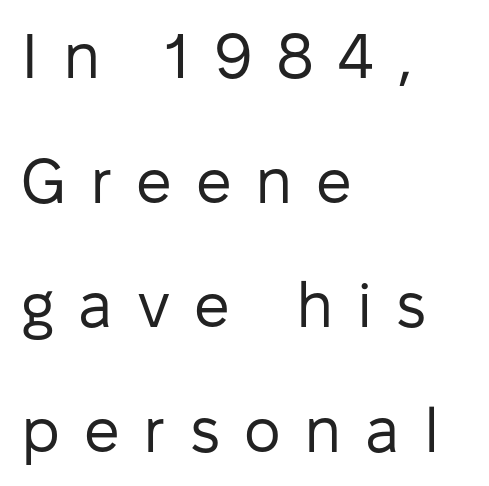
Display-style spreading of the glyphs; the letterfit is very open. A typesetter would mark this as roman, not italic. The rendering uses a large line-height, opening up the rows. The face used here is proportionally spaced, like ordinary book or web type.
